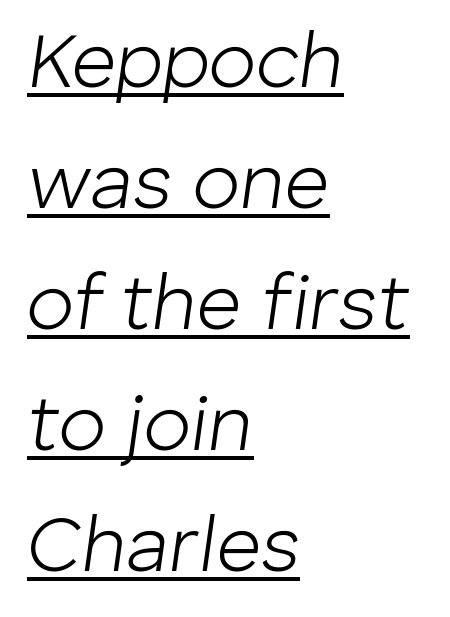
{"italic": "yes", "lean": "right", "slant_degrees": 8, "bold": "no", "weight": "light", "width": "normal", "stroke_contrast": "low", "x_height": "medium", "monospaced": "no", "underline": "yes", "align": "left", "line_spacing": "normal", "line_spacing_ratio": 1.55, "letter_spacing": "normal", "letter_spacing_em": 0.0, "glyph_px": 78}
